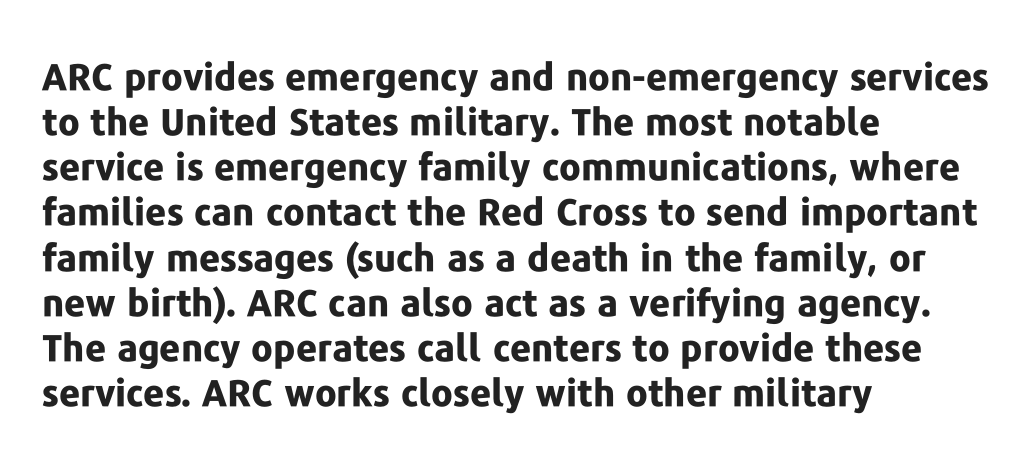
Q: Is the text bold? A: Yes.
Q: Is the text italic (slanted)? A: No, it is upright.
Q: Is the typeface a serif or a sans-serif typeface? A: Sans-serif.
Q: Is the text underlined? A: No.
Q: How is the paragraph aligned? A: Left-aligned.
Q: Is the spacing between letters normal or unusually wide? A: Normal.
Q: Width (condensed, normal, or wide)? A: Normal.
Q: Stroke contrast? A: Low.
Q: x-height? A: Medium.
Q: Monospaced? A: No.
